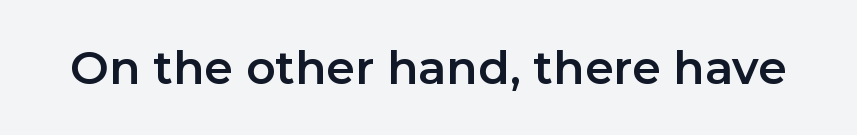
Nope, not italic — everything's standing straight. There is no visible air inserted between adjacent glyphs. A typesetter would label this face a sans. This rendering features lettering with no underline.
